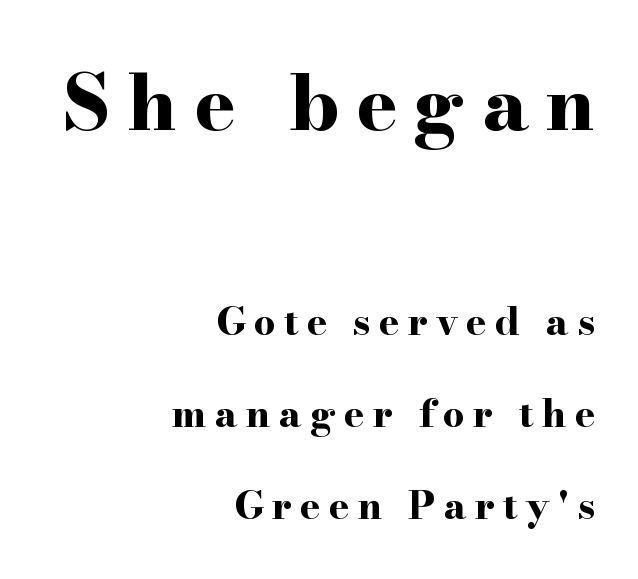
This rendering features lettering with no underline. Leading: increased. The type sits square on the baseline with zero lean. The letters carry serifs — small finishing strokes at the ends of their stems. What stands out about the letter spacing? Its width — letters are far apart.
